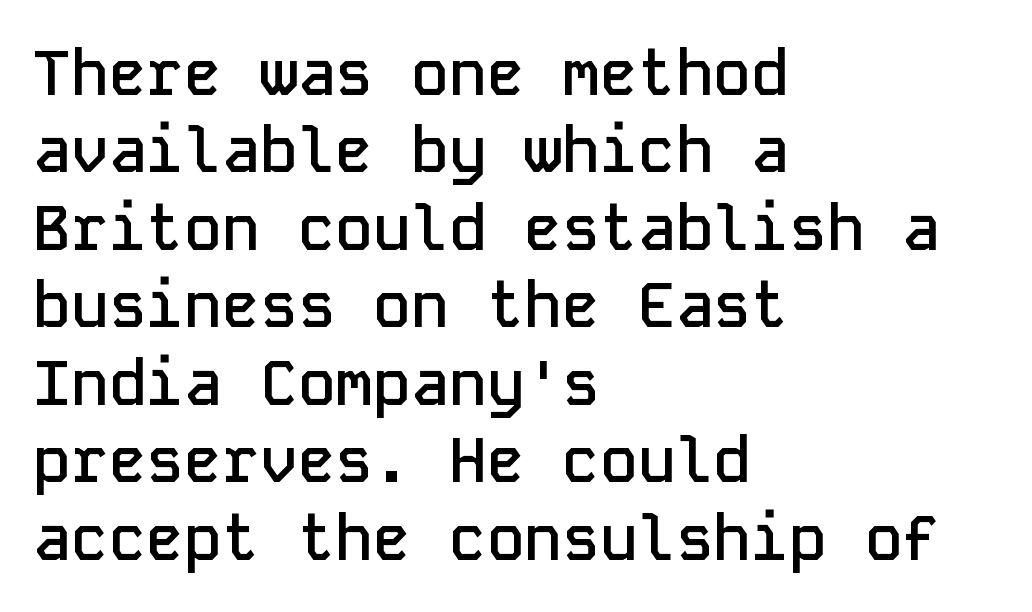
{"serif": "no", "italic": "no", "bold": "semi", "weight": "semibold", "width": "normal", "stroke_contrast": "low", "x_height": "medium", "monospaced": "yes", "underline": "no", "align": "left", "line_spacing_ratio": 1.23, "letter_spacing": "normal", "letter_spacing_em": 0.0, "glyph_px": 63}
